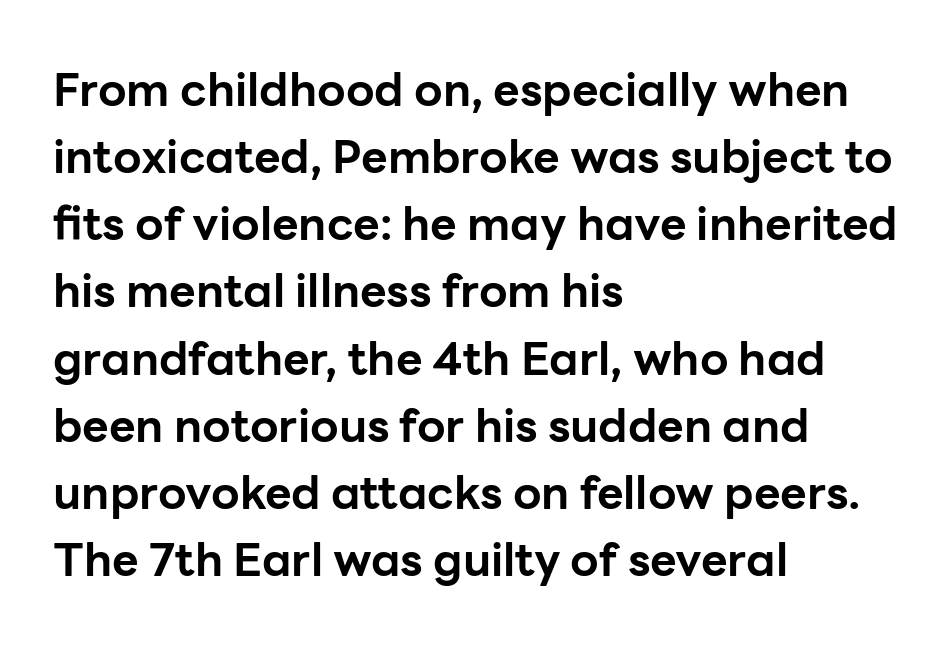
Q: Is the text bold? A: Yes.
Q: Is the text italic (slanted)? A: No, it is upright.
Q: Is the typeface a serif or a sans-serif typeface? A: Sans-serif.
Q: Is the text underlined? A: No.
Q: How is the paragraph aligned? A: Left-aligned.
Q: Is the spacing between letters normal or unusually wide? A: Normal.
Q: Is the spacing between lines tight, normal or loose? A: Normal.
Q: Width (condensed, normal, or wide)? A: Normal.
Q: Stroke contrast? A: Low.
Q: x-height? A: Medium.
Q: Monospaced? A: No.
